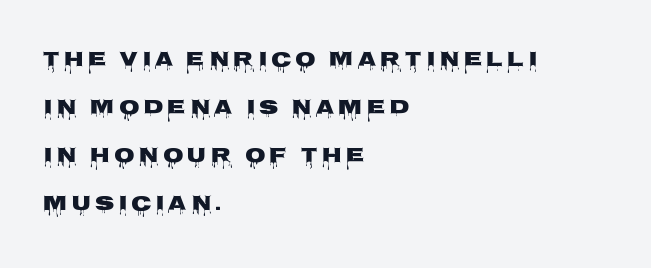
{"italic": "no", "underline": "no", "align": "left", "line_spacing": "loose", "line_spacing_ratio": 2.29, "glyph_px": 21}
